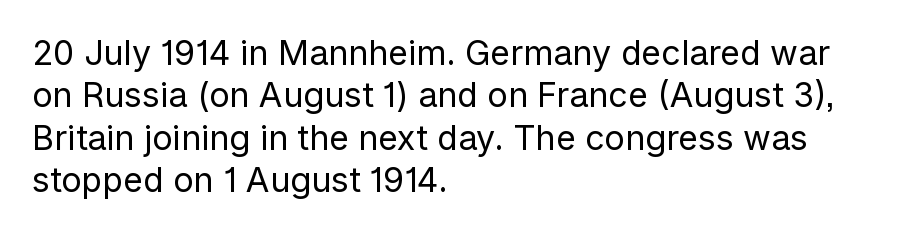
Looks like regular typesetting: each glyph gets only the width it needs. The designer went with a sans here, leaving each stem footless. In CSS terms this would be text-align: left. Check the space under the baseline: it is left empty. The specimen reads as upright at a glance.
